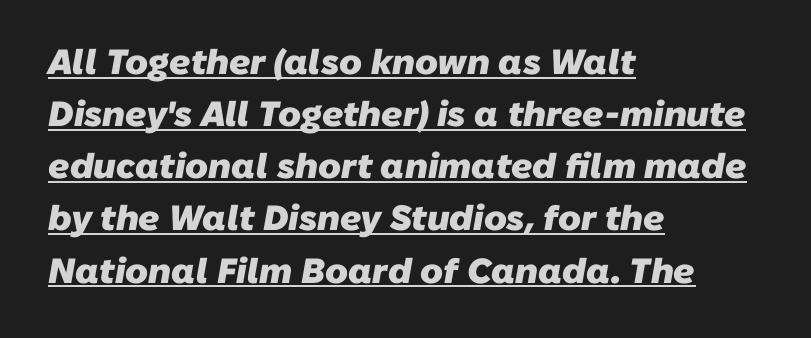
Q: Is the text bold? A: Yes.
Q: Is the typeface a serif or a sans-serif typeface? A: Sans-serif.
Q: Is the text underlined? A: Yes.
Q: How is the paragraph aligned? A: Left-aligned.
Q: Is the spacing between letters normal or unusually wide? A: Normal.
Q: Is the spacing between lines tight, normal or loose? A: Normal.
Q: Width (condensed, normal, or wide)? A: Normal.
Q: Stroke contrast? A: Low.
Q: x-height? A: Medium.
Q: Monospaced? A: No.
